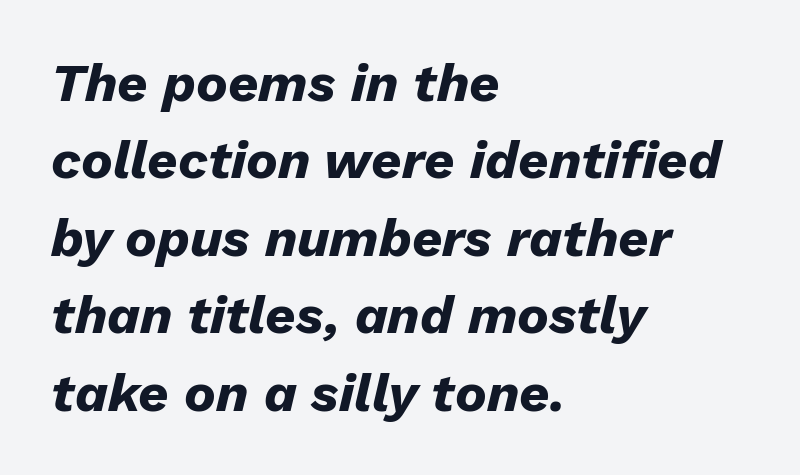
The image shows 53 px heavy type, italic (leaning right); set left-aligned, normal line spacing (1.46x), normal letter spacing, not underlined; low stroke contrast and a medium x-height.
